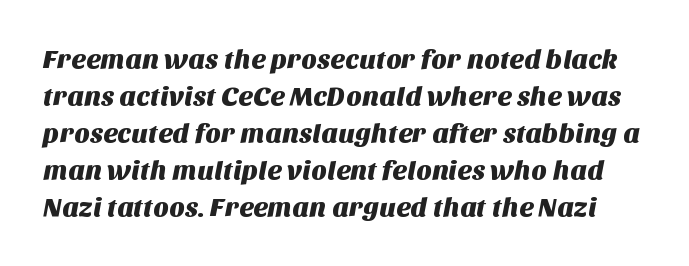
The image shows 27 px text type; set normal line spacing (1.37x), normal letter spacing, not underlined.
